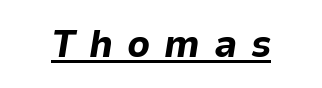
{"italic": "yes", "lean": "right", "slant_degrees": 9, "bold": "yes", "weight": "bold", "width": "normal", "stroke_contrast": "low", "x_height": "medium", "monospaced": "no", "underline": "yes", "letter_spacing": "wide", "letter_spacing_em": 0.35, "glyph_px": 39}
